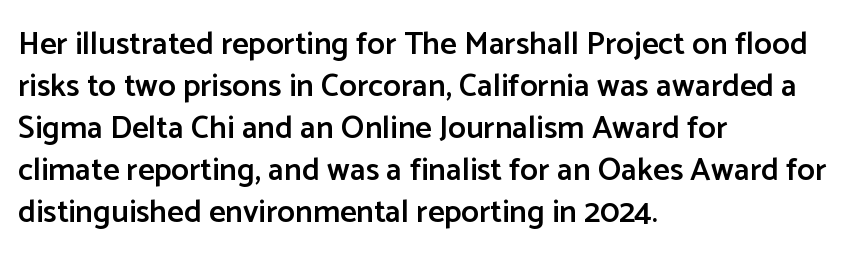
Underline: absent. Unlike italic type, these characters show no tilt at all. The passage shown has conventional tracking throughout. Is there much room between lines? A standard amount, neither cramped nor airy.
